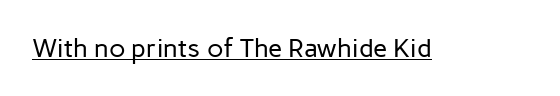
Short note: letters normally spaced. Is this a heavy cut? Hardly; it is regular or lighter. This sample uses an upright cut, with every glyph sitting square on the baseline. Is there an underline? Yes — a line sits under the letters.
